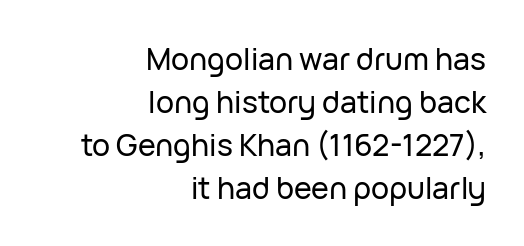
Nobody drew a line under any word here. Quick note: not italic, upright. The line-height multiplier appears to be the usual default. Alignment: flush right. The text was rendered using a sans face with plain stroke endings.
